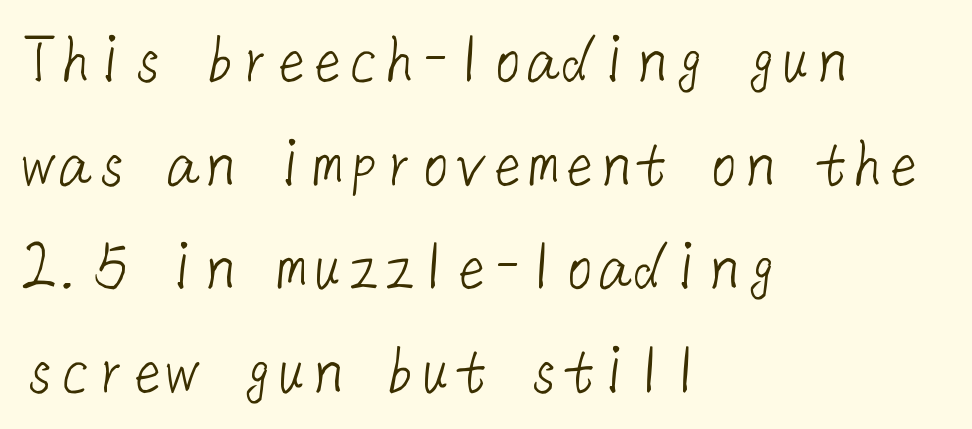
Q: Is the text bold? A: No.
Q: Is the typeface a serif or a sans-serif typeface? A: Sans-serif.
Q: Is the text underlined? A: No.
Q: How is the paragraph aligned? A: Left-aligned.
Q: Is the spacing between letters normal or unusually wide? A: Normal.
Q: Is the spacing between lines tight, normal or loose? A: Normal.
Q: Width (condensed, normal, or wide)? A: Normal.
Q: Stroke contrast? A: Low.
Q: x-height? A: Medium.
